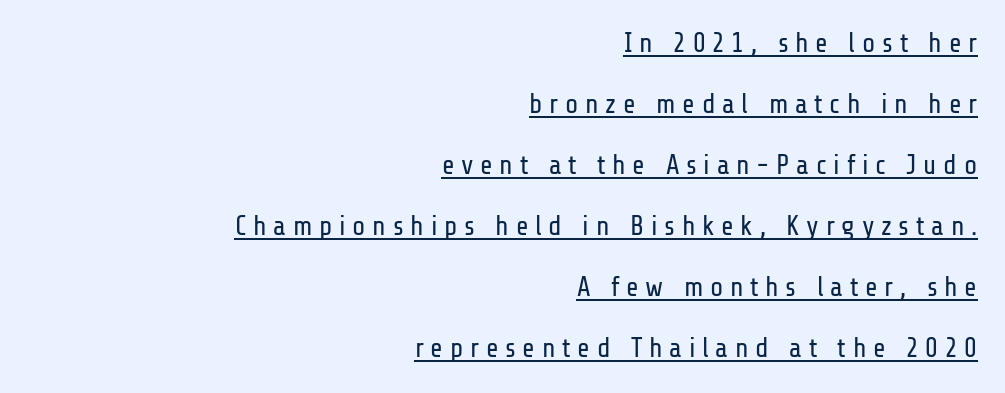
{"italic": "no", "bold": "no", "underline": "yes", "align": "right", "line_spacing": "loose", "line_spacing_ratio": 2.26, "letter_spacing": "wide", "letter_spacing_em": 0.25, "glyph_px": 27}
